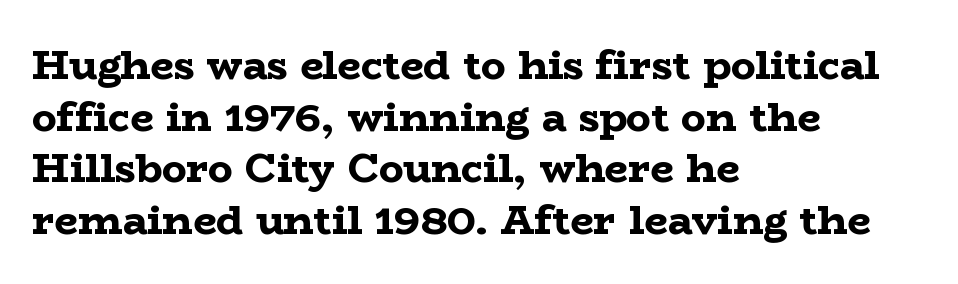
Q: Is the text bold? A: Yes.
Q: Is the text italic (slanted)? A: No, it is upright.
Q: Is the typeface a serif or a sans-serif typeface? A: Serif.
Q: Is the text underlined? A: No.
Q: How is the paragraph aligned? A: Left-aligned.
Q: Is the spacing between letters normal or unusually wide? A: Normal.
Q: Is the spacing between lines tight, normal or loose? A: Normal.
Q: Width (condensed, normal, or wide)? A: Wide.
Q: Stroke contrast? A: Low.
Q: x-height? A: Medium.
Q: Monospaced? A: No.
